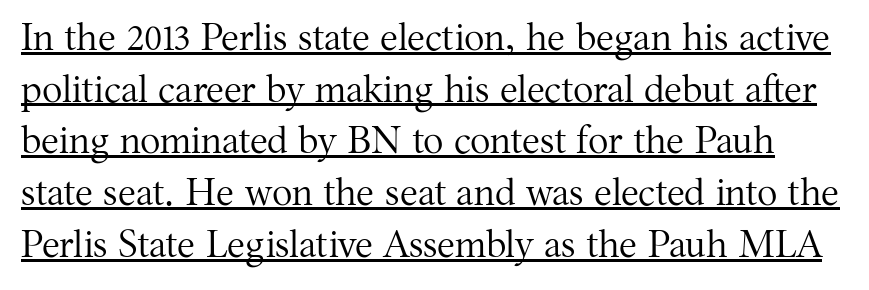
Q: Is the text bold? A: No.
Q: Is the text italic (slanted)? A: No, it is upright.
Q: Is the typeface a serif or a sans-serif typeface? A: Serif.
Q: Is the text underlined? A: Yes.
Q: Is the spacing between letters normal or unusually wide? A: Normal.
Q: Is the spacing between lines tight, normal or loose? A: Normal.
Q: Width (condensed, normal, or wide)? A: Normal.
Q: Stroke contrast? A: Medium.
Q: x-height? A: Medium.
Q: Monospaced? A: No.
